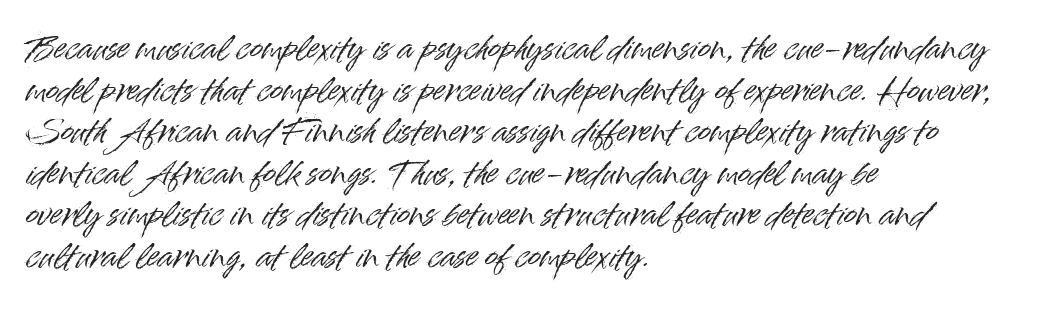
A student would call this left alignment; a typographer would say flush left, rag right. This sample has the flowing, uneven cadence of proportional lettering. These lines keep a tight, regular rhythm from letter to letter. The gap between lines stays unmarked. These lines sit exactly where default settings would place them.
